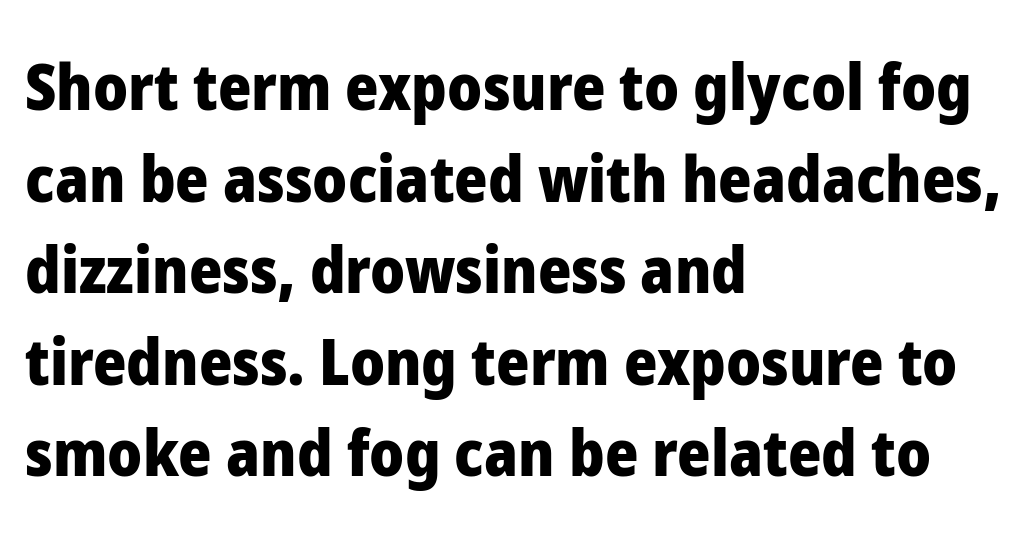
{"serif": "no", "italic": "no", "bold": "yes", "weight": "heavy", "width": "normal", "stroke_contrast": "low", "x_height": "medium", "monospaced": "no", "underline": "no", "align": "left", "line_spacing": "normal", "line_spacing_ratio": 1.43, "letter_spacing": "normal", "letter_spacing_em": 0.0, "glyph_px": 64}
